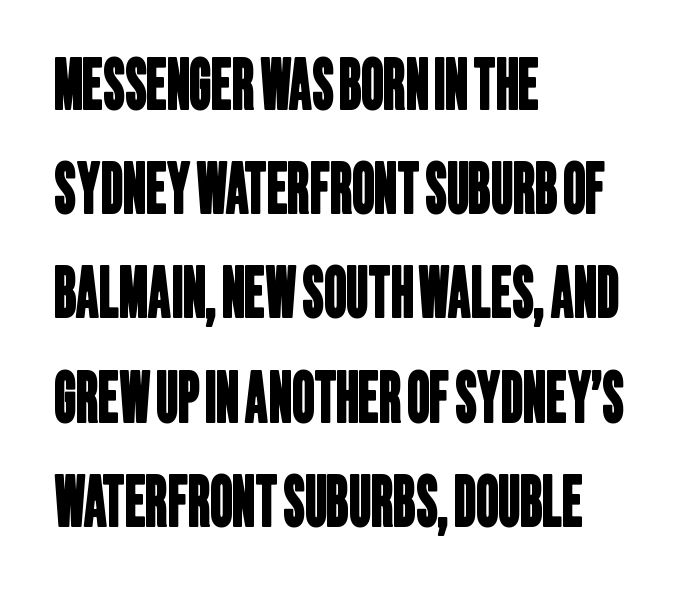
The image shows 69 px condensed sans-serif type; set left-aligned, normal line spacing (1.51x), normal letter spacing, not underlined; low stroke contrast and a large x-height.
